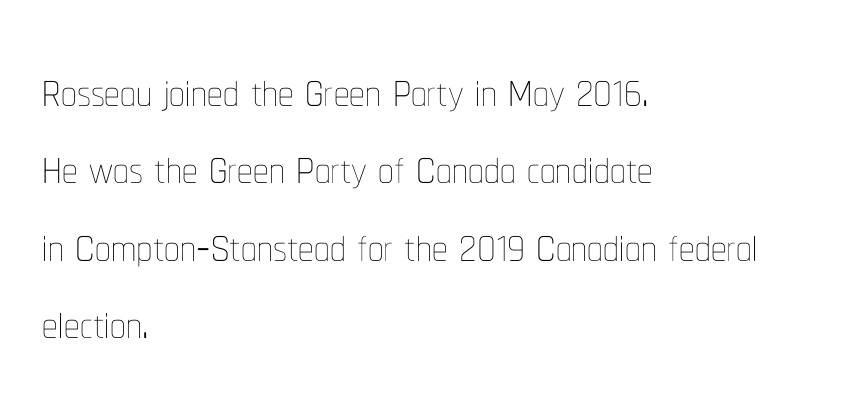
Q: Is the text bold? A: No.
Q: Is the text italic (slanted)? A: No, it is upright.
Q: Is the text underlined? A: No.
Q: How is the paragraph aligned? A: Left-aligned.
Q: Is the spacing between letters normal or unusually wide? A: Normal.
Q: Is the spacing between lines tight, normal or loose? A: Normal.
Q: Width (condensed, normal, or wide)? A: Condensed.
Q: Stroke contrast? A: Low.
Q: x-height? A: Medium.
Q: Monospaced? A: No.
